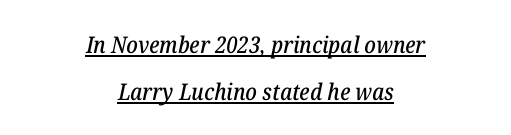
The rendered words wear a rule along their underside. Teacher's note: observe the equal gaps on both sides — that is centered alignment. One glance says open: line gaps are wider than usual. This sample uses an oblique cut, with every glyph tilted off the vertical. There is no visible air inserted between adjacent glyphs.
